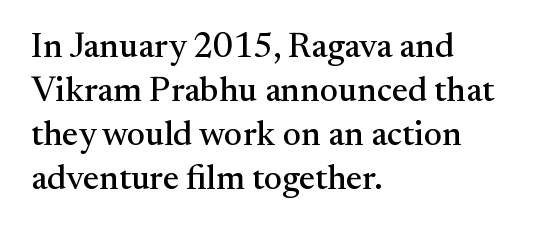
Q: Is the text italic (slanted)? A: No, it is upright.
Q: Is the typeface a serif or a sans-serif typeface? A: Serif.
Q: Is the text underlined? A: No.
Q: How is the paragraph aligned? A: Left-aligned.
Q: Is the spacing between letters normal or unusually wide? A: Normal.
Q: Is the spacing between lines tight, normal or loose? A: Normal.
Q: Width (condensed, normal, or wide)? A: Normal.
Q: Stroke contrast? A: Medium.
Q: x-height? A: Small.
Q: Monospaced? A: No.
